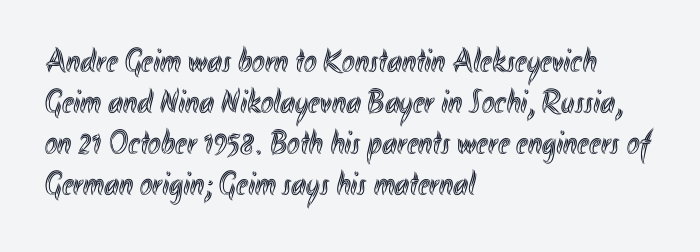
This sample is left-justified, so line endings fall wherever the words run out. Looks like regular typesetting: each glyph gets only the width it needs. The tracking reads as untouched default to a designer's eye. The strip under each line holds only bare page.
